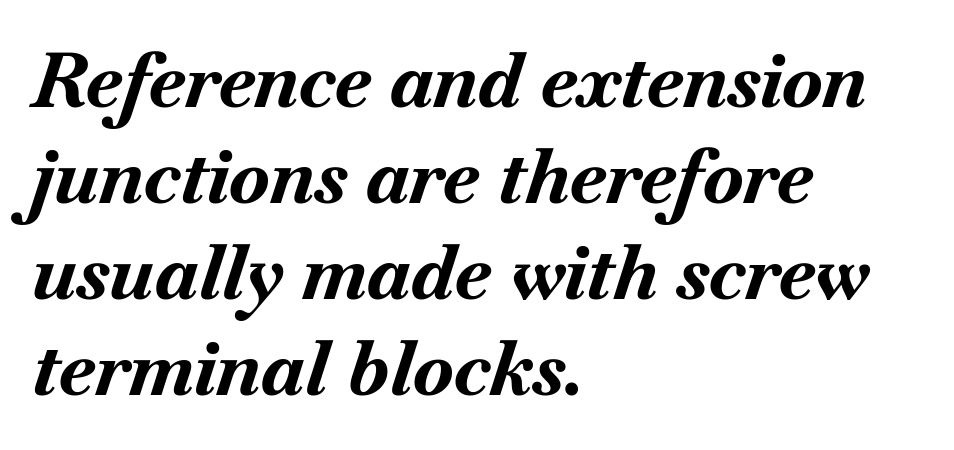
{"italic": "yes", "lean": "right", "slant_degrees": 18, "bold": "yes", "weight": "bold", "width": "normal", "stroke_contrast": "medium", "x_height": "small", "monospaced": "no", "underline": "no", "align": "left", "line_spacing": "normal", "line_spacing_ratio": 1.28, "letter_spacing": "normal", "letter_spacing_em": 0.0, "glyph_px": 75}
